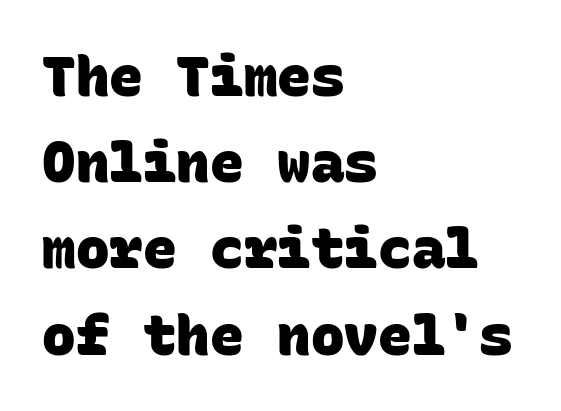
{"serif": "no", "bold": "yes", "weight": "heavy", "width": "normal", "stroke_contrast": "low", "x_height": "large", "monospaced": "yes", "underline": "no", "align": "left", "line_spacing": "normal", "line_spacing_ratio": 1.54, "letter_spacing": "normal", "letter_spacing_em": 0.0, "glyph_px": 56}
